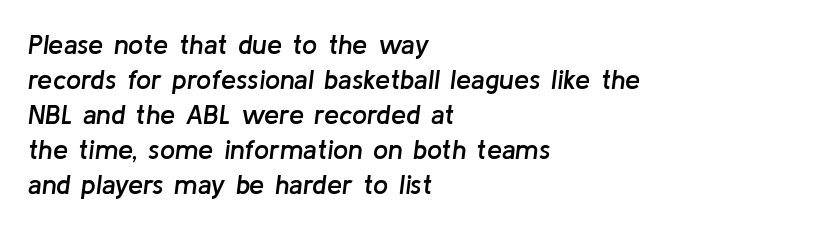
Compared with a centered layout, this one pins lines to the left instead. The sample has been set in demibold, a notch under bold. No word sits above an underline. When letters slant like this, we call the style italic. The vertical gap from one line to the next is medium.
